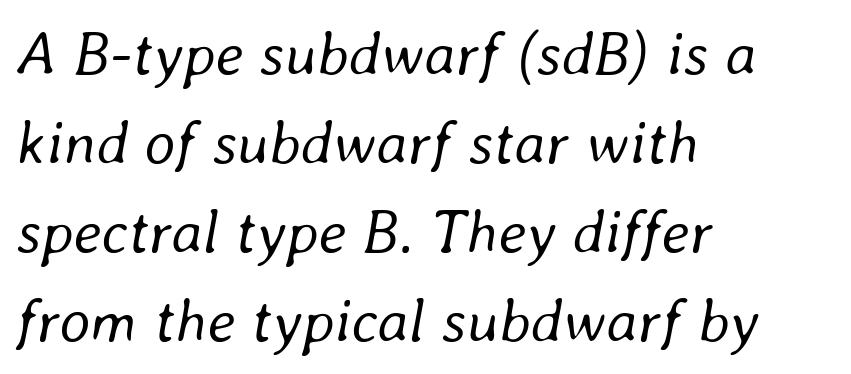
Where is the straight margin? On the left. What stands out about the letter spacing? Nothing — it is the standard amount. Each letter keeps its own natural width here, so spacing adapts to shape. Notice how the stems are inclined rather than vertical — that's the hallmark of italics. A normal amount of white space separates one row of letters from the next. Is the type heavy? It reads as light-to-regular instead.
